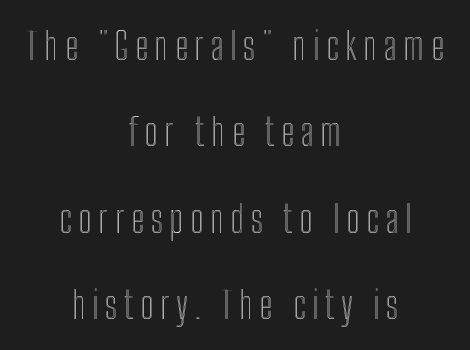
Q: Is the text italic (slanted)? A: No, it is upright.
Q: Is the text underlined? A: No.
Q: How is the paragraph aligned? A: Centered.
Q: Is the spacing between lines tight, normal or loose? A: Loose.
Q: Width (condensed, normal, or wide)? A: Condensed.
Q: x-height? A: Medium.
Q: Monospaced? A: No.
